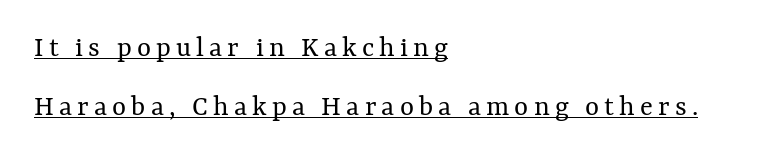
What's the leading like? Stretched, with rows far apart. These glyphs show unthickened strokes, regular width or finer. If you drew a ruler down the left edge, every line would touch it. The glyphs are accompanied by a horizontal stroke just below them. Posture: straight, roman, zero tilt. Looks like regular typesetting: each glyph gets only the width it needs.
